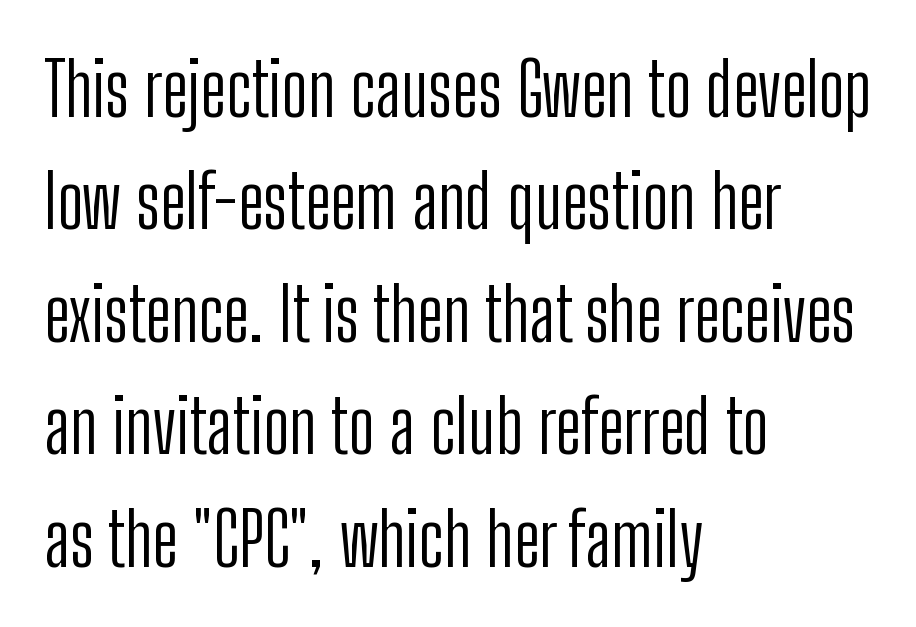
This rendering features lettering with no underline. This is the regular roman posture of the typeface. Each new line begins a customary step beneath the previous one. The face looks like a standard text weight, possibly lighter. Grotesque or geometric, the face here clearly has no serifs. This sample is left-justified, so line endings fall wherever the words run out.
